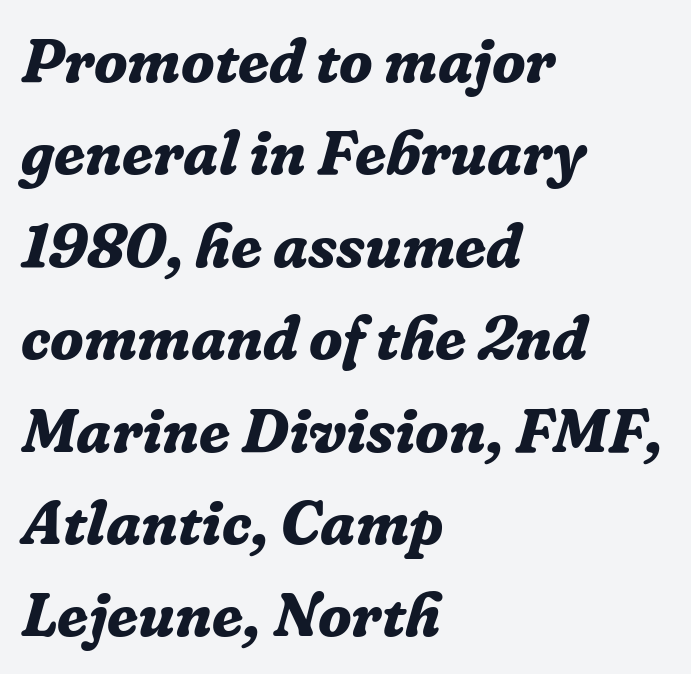
Notice how descenders clear the ascenders below comfortably — that's standard leading. Each glyph is drawn with heavy, bold strokes. In terms of posture, this sample is oblique. Clear beneath every line of the passage. Layout note: lines flush left. Character widths vary here, with narrow letters taking less room than wide ones.
